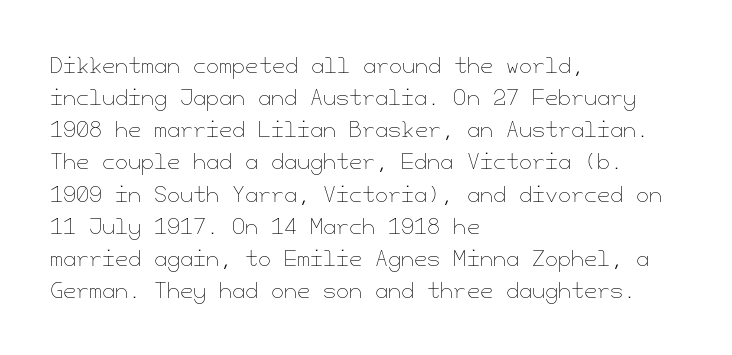
{"italic": "no", "bold": "no", "underline": "no", "align": "left", "line_spacing": "normal", "line_spacing_ratio": 1.53, "letter_spacing": "normal", "letter_spacing_em": 0.0, "glyph_px": 21}
